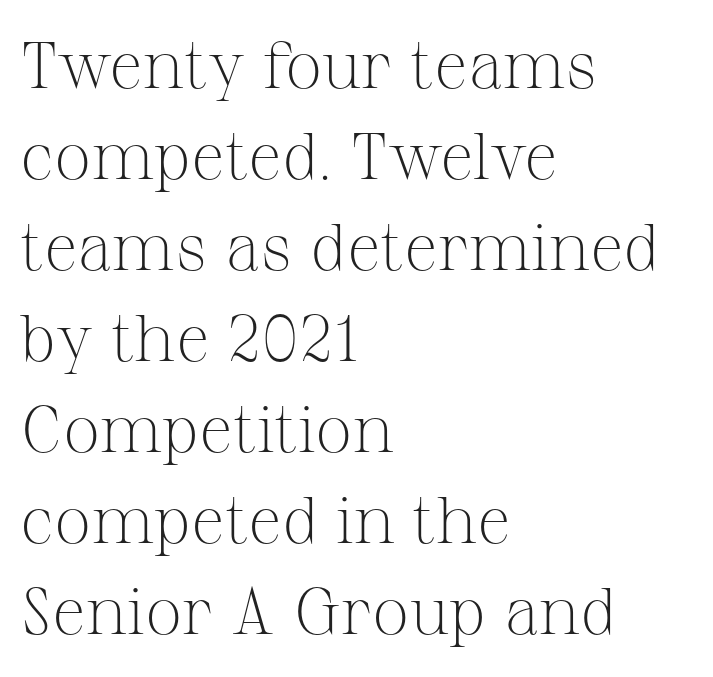
The image shows 66 px light serif type, upright; set left-aligned, normal line spacing (1.38x), normal letter spacing, not underlined; medium stroke contrast and a medium x-height.
